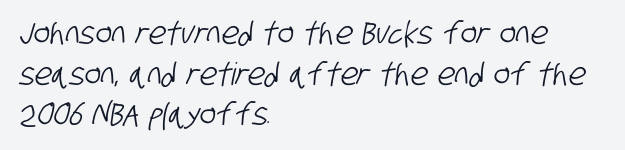
Q: Is the typeface a serif or a sans-serif typeface? A: Sans-serif.
Q: Is the text underlined? A: No.
Q: How is the paragraph aligned? A: Left-aligned.
Q: Is the spacing between letters normal or unusually wide? A: Normal.
Q: Is the spacing between lines tight, normal or loose? A: Normal.
Q: Width (condensed, normal, or wide)? A: Condensed.
Q: Stroke contrast? A: Low.
Q: x-height? A: Large.
Q: Monospaced? A: No.
